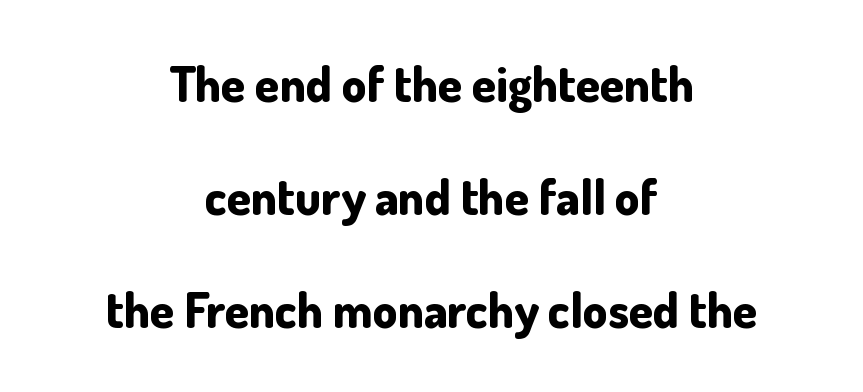
Unmarked baselines from the first word to the last. You could fit nearly another row in the gap between these rows. This rendering employs a face without finishing strokes, i.e., a sans-serif. The type is set solid horizontally, with unmodified tracking. These lines are rendered in a variable-pitch font.
